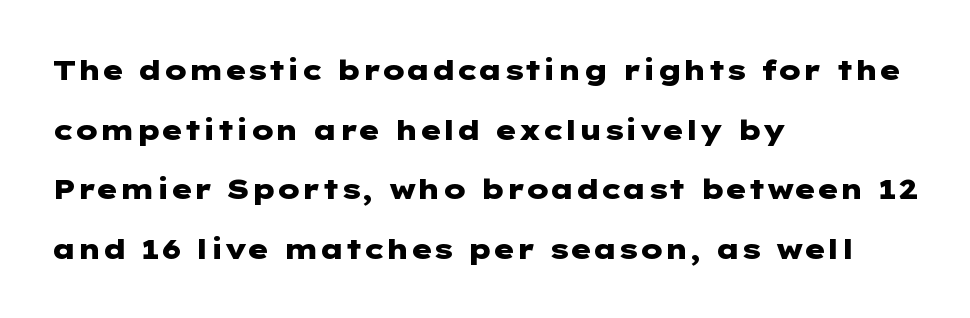
The image shows 28 px heavy, wide sans-serif type, upright; set left-aligned, loose line spacing (2.13x), normal letter spacing, not underlined; low stroke contrast and a medium x-height.
